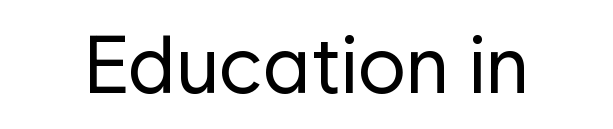
The image shows 80 px regular-weight sans-serif type, upright; set normal letter spacing, not underlined; low stroke contrast and a medium x-height.
